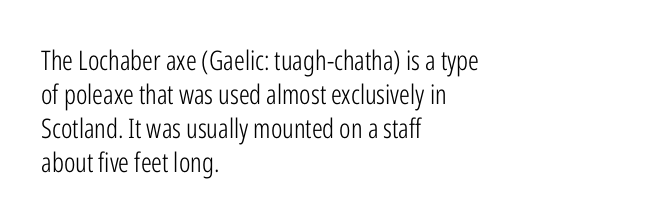
Vertically, the passage feels balanced, rows spaced as you'd expect. The strip under each line holds only bare page. Weight: in the light-to-regular range. Glyph-to-glyph distance matches everyday printed text.
